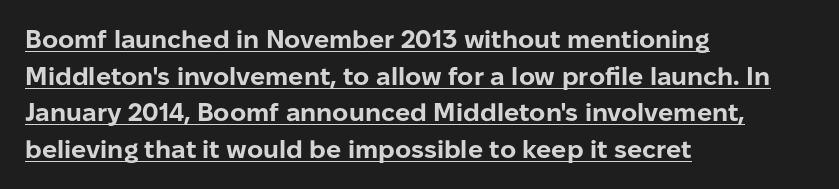
The image shows 25 px bold type, upright; set left-aligned, normal line spacing (1.47x), normal letter spacing, underlined.
